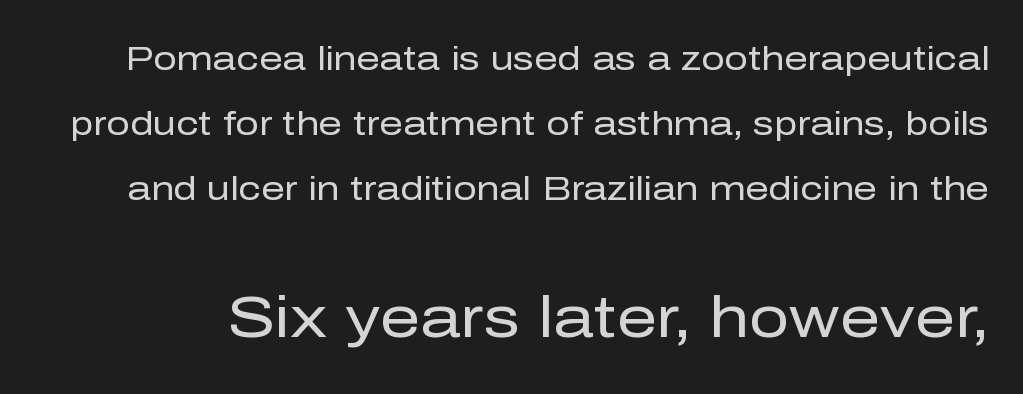
The image shows 57 px regular-weight sans-serif type, upright; set loose line spacing (1.97x), normal letter spacing, not underlined; the second (bottom) block is 1.73x larger; low stroke contrast and a medium x-height.
